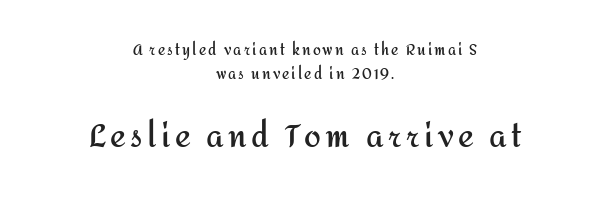
The image shows 30 px semibold sans-serif type, upright; set centered, normal line spacing (1.7x), not underlined; the second (bottom) block is 2.14x larger; medium stroke contrast and a medium x-height.
